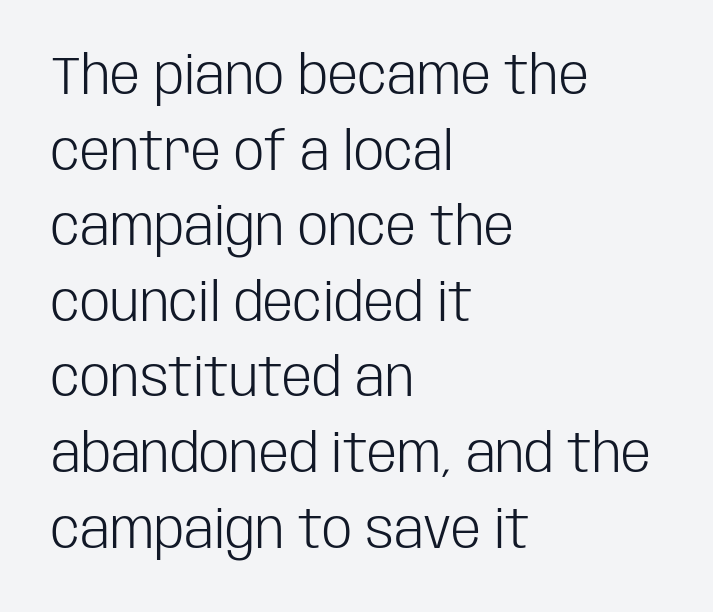
{"serif": "no", "italic": "no", "bold": "no", "weight": "light", "width": "condensed", "stroke_contrast": "low", "x_height": "large", "monospaced": "no", "underline": "no", "align": "left", "line_spacing": "normal", "line_spacing_ratio": 1.4, "letter_spacing": "normal", "letter_spacing_em": 0.0, "glyph_px": 54}
